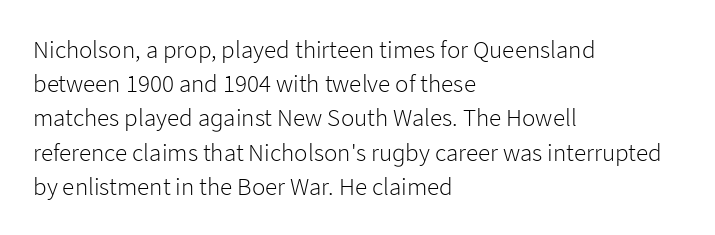
{"italic": "no", "bold": "no", "underline": "no", "align": "left", "line_spacing": "normal", "line_spacing_ratio": 1.37, "letter_spacing": "normal", "letter_spacing_em": 0.0, "glyph_px": 25}
